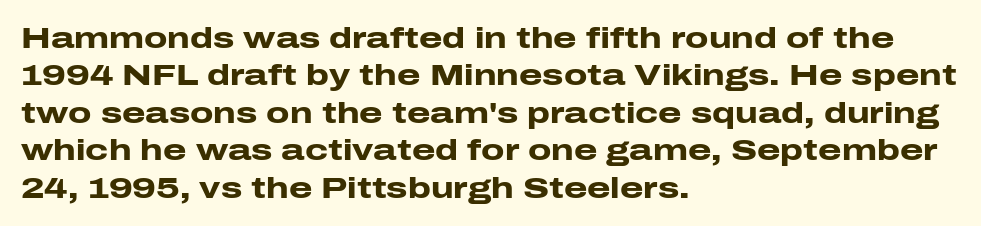
The rows are spaced the way most documents space them. The setting favours the left margin, as ordinary paragraphs usually do. When letters stand straight like this, we call the style roman or upright. Students, note that the glyphs here touch the page at normal intervals.
